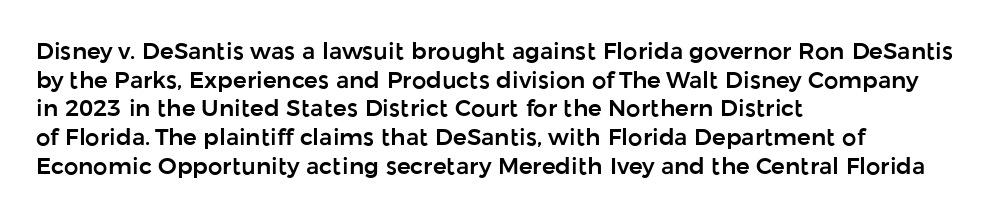
{"italic": "no", "underline": "no", "align": "left", "line_spacing": "normal", "line_spacing_ratio": 1.25, "letter_spacing": "normal", "letter_spacing_em": 0.0, "glyph_px": 23}
